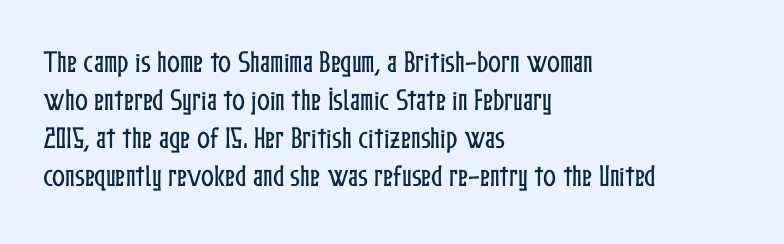
The image shows 24 px text type, upright; set left-aligned, normal line spacing (1.59x), normal letter spacing, not underlined.
